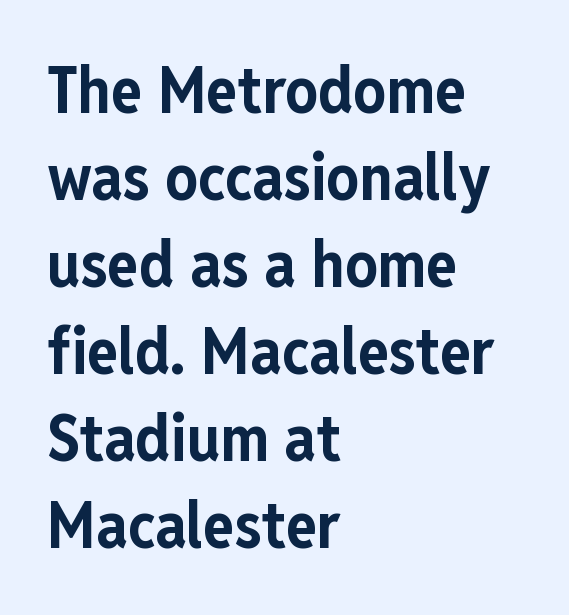
{"serif": "no", "italic": "no", "bold": "yes", "weight": "bold", "width": "condensed", "stroke_contrast": "low", "x_height": "medium", "monospaced": "no", "underline": "no", "align": "left", "line_spacing": "normal", "line_spacing_ratio": 1.34, "letter_spacing": "normal", "letter_spacing_em": 0.0, "glyph_px": 65}
